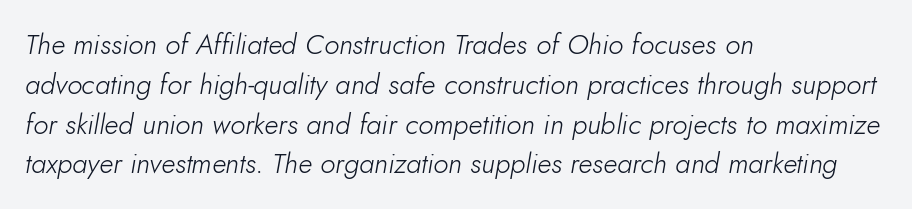
Anything drawn beneath the words? Only blank space. Leftover space on each line is placed entirely after the last word. Designer's note — italics engaged. The line-height multiplier appears to be the usual default. No chunkiness to these letters — they're not bold.
